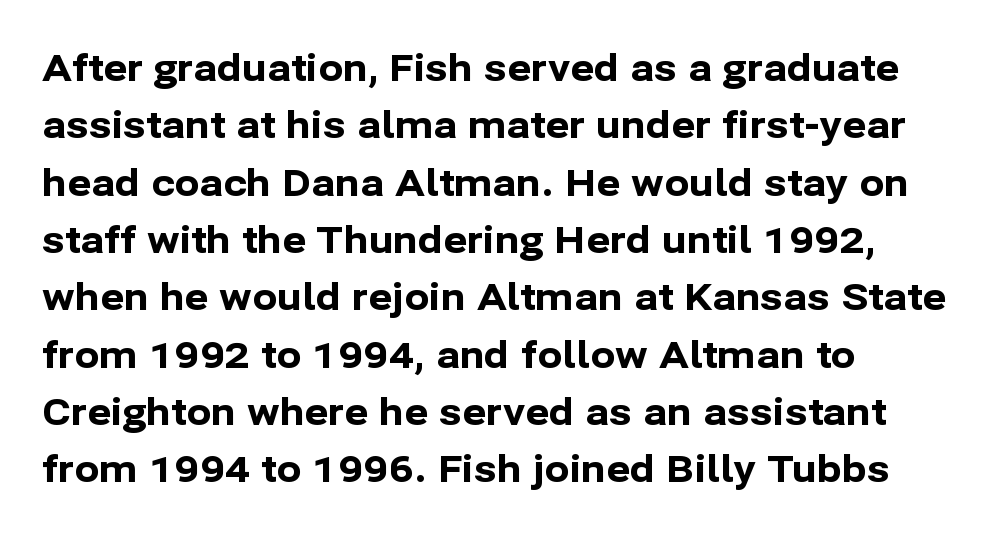
{"serif": "no", "italic": "no", "bold": "yes", "weight": "bold", "width": "normal", "stroke_contrast": "low", "x_height": "medium", "monospaced": "no", "underline": "no", "align": "left", "line_spacing": "normal", "line_spacing_ratio": 1.55, "letter_spacing": "normal", "letter_spacing_em": 0.0, "glyph_px": 37}
